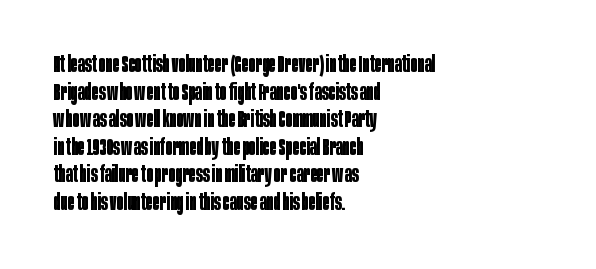
Q: Is the text bold? A: Yes.
Q: Is the text italic (slanted)? A: No, it is upright.
Q: Is the text underlined? A: No.
Q: How is the paragraph aligned? A: Left-aligned.
Q: Is the spacing between letters normal or unusually wide? A: Normal.
